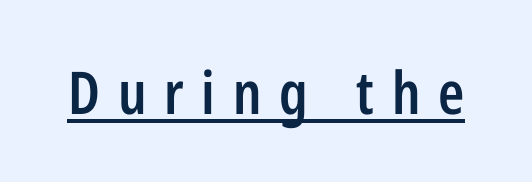
Q: Is the text bold? A: Semi-bold.
Q: Is the text italic (slanted)? A: No, it is upright.
Q: Is the typeface a serif or a sans-serif typeface? A: Sans-serif.
Q: Is the text underlined? A: Yes.
Q: Is the spacing between letters normal or unusually wide? A: Unusually wide.
Q: Width (condensed, normal, or wide)? A: Condensed.
Q: Stroke contrast? A: Low.
Q: x-height? A: Medium.
Q: Monospaced? A: No.
